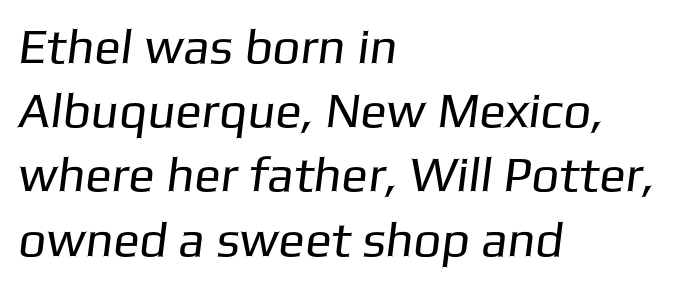
The image shows 49 px regular-weight sans-serif type; set left-aligned, normal line spacing (1.31x), normal letter spacing, not underlined; low stroke contrast and a medium x-height.
